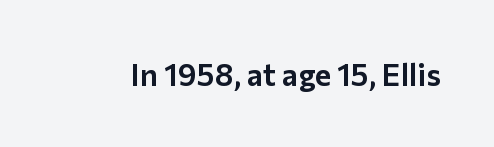
Italic? Not at all — the glyphs are vertical. Descender tails drop into unmarked territory. The glyphs in this specimen are sans serif. Spacing between characters is what you'd get straight out of the box.
